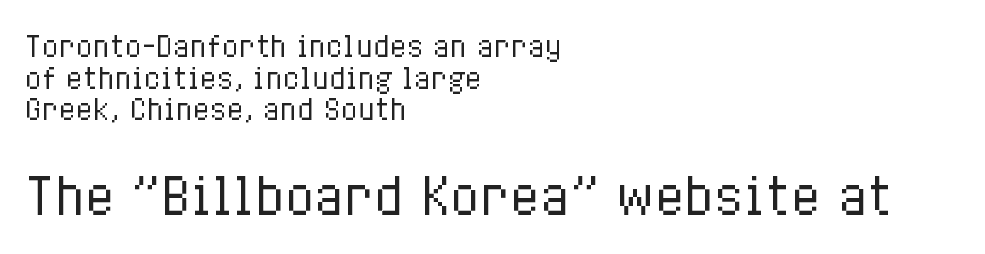
{"italic": "no", "bold": "no", "weight": "regular", "width": "condensed", "stroke_contrast": "low", "x_height": "medium", "monospaced": "no", "underline": "no", "align": "left", "line_spacing": "tight", "line_spacing_ratio": 1.13, "letter_spacing": "normal", "letter_spacing_em": 0.0, "larger_block": "second", "size_ratio": 1.75, "glyph_px": 49}
